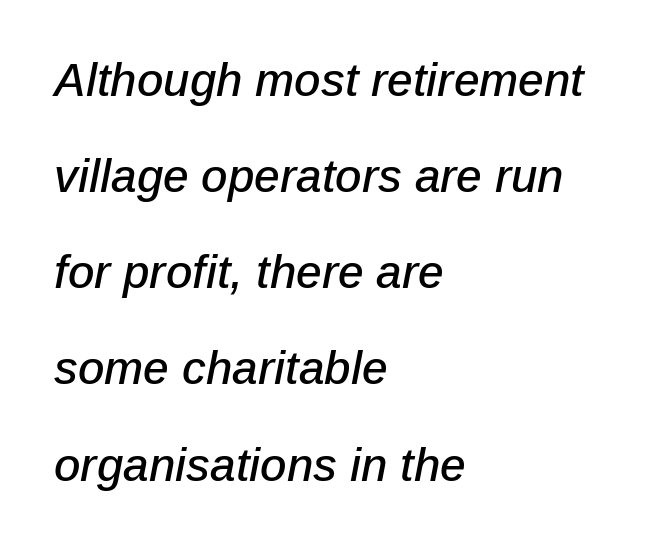
Interline gaps are noticeably wide in this sample. These lines are set flush left with a ragged right edge. Underline: absent. You can tell it's italic because the verticals aren't actually vertical. Proportional: the letters do not fall into vertical columns.
